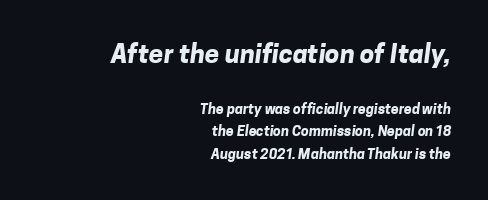
Q: Is the text bold? A: Yes.
Q: Is the text underlined? A: No.
Q: How is the paragraph aligned? A: Right-aligned.
Q: Is the spacing between letters normal or unusually wide? A: Normal.
Q: Is the spacing between lines tight, normal or loose? A: Normal.
Q: Which block of text is set in a larger size, the first (top) or the second (bottom)? A: The first (top) one.
